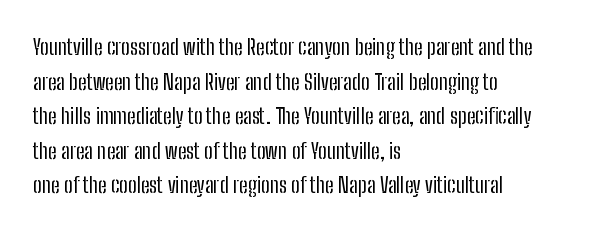
The image shows 22 px text type, upright; set left-aligned, normal line spacing (1.57x), normal letter spacing, not underlined.
